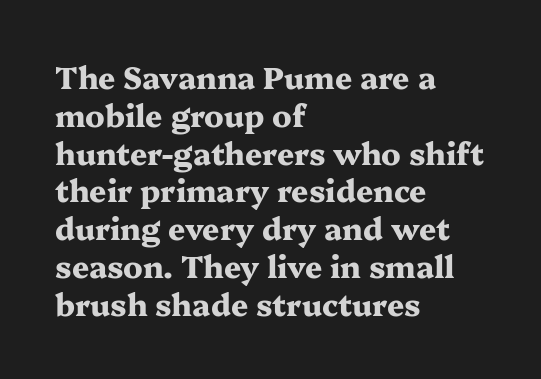
The image shows 30 px heavy, wide serif type, upright; set left-aligned, normal line spacing (1.26x), normal letter spacing, not underlined; medium stroke contrast and a medium x-height.
